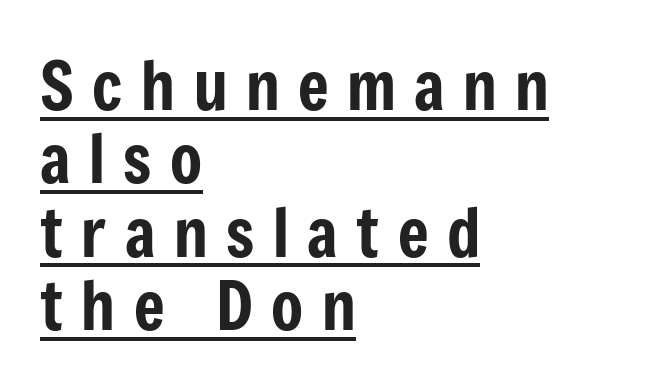
Q: Is the text italic (slanted)? A: No, it is upright.
Q: Is the typeface a serif or a sans-serif typeface? A: Sans-serif.
Q: Is the text underlined? A: Yes.
Q: How is the paragraph aligned? A: Left-aligned.
Q: Is the spacing between letters normal or unusually wide? A: Unusually wide.
Q: Is the spacing between lines tight, normal or loose? A: Tight.
Q: Width (condensed, normal, or wide)? A: Condensed.
Q: Stroke contrast? A: Low.
Q: x-height? A: Medium.
Q: Monospaced? A: No.
